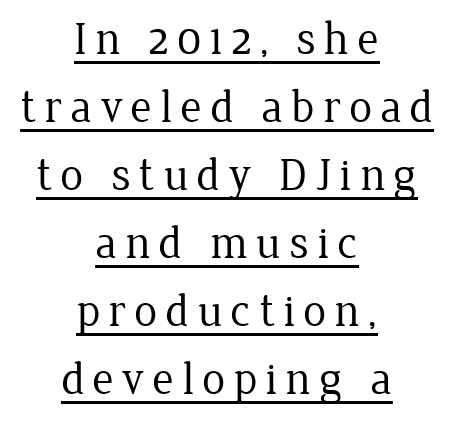
Layout note: lines centered. Summary of vertical rhythm: regular, with standard interline spacing. Observe the serifs anchoring each vertical stroke in this sample. These lines are rendered in a variable-pitch font. Posture: vertical. Honestly, the underline is the first thing you notice here.
